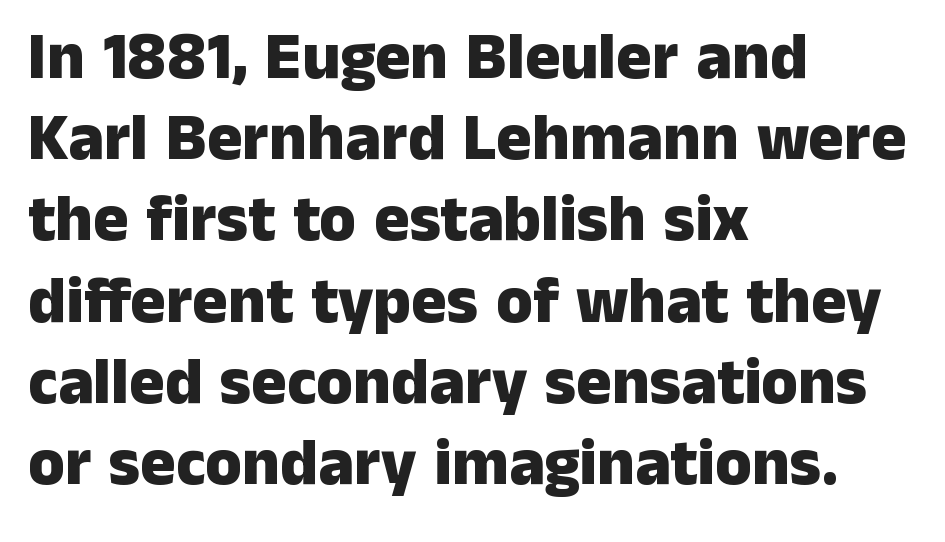
The image shows 66 px heavy sans-serif type, upright; set left-aligned, line spacing 1.23x, normal letter spacing, not underlined; low stroke contrast and a medium x-height.
